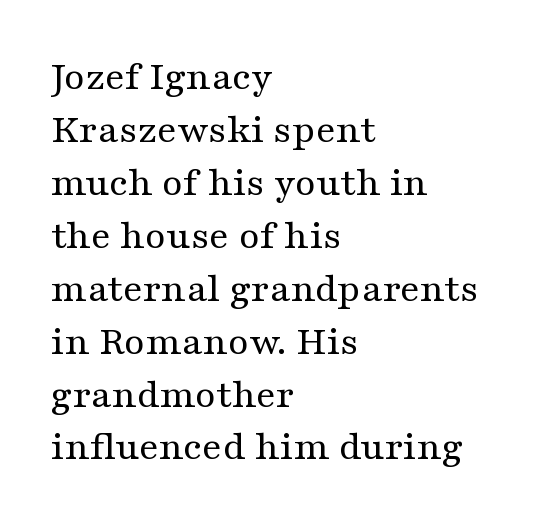
Vertical spacing — default. Typographically, this falls in the serif category. The passage shown is typed in a proportional face where columns would drift. Unmarked baselines from the first word to the last. Rendered with straight, roman letterforms. Visually the block forms a straight wall on the left and a jagged coastline on the right.
